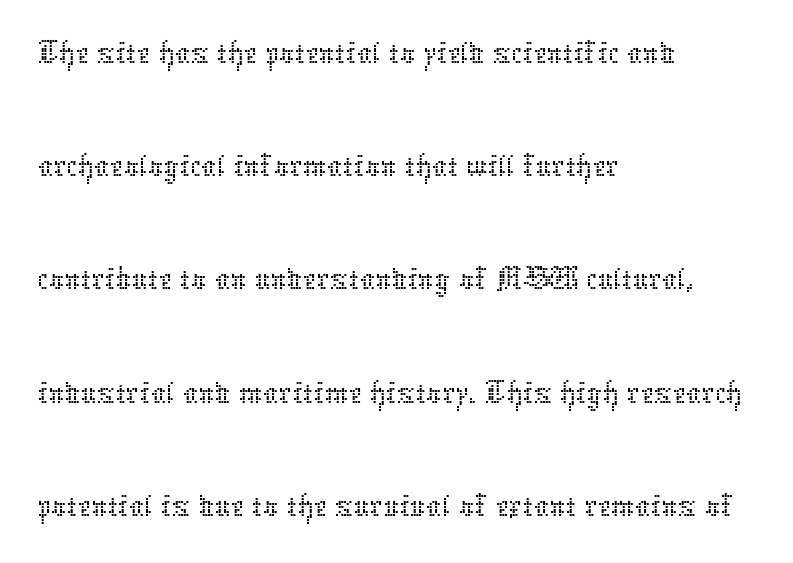
{"italic": "no", "bold": "no", "weight": "thin", "width": "normal", "stroke_contrast": "low", "x_height": "medium", "monospaced": "no", "underline": "no", "align": "left", "line_spacing": "normal", "line_spacing_ratio": 1.51, "letter_spacing": "normal", "letter_spacing_em": 0.0, "glyph_px": 75}
